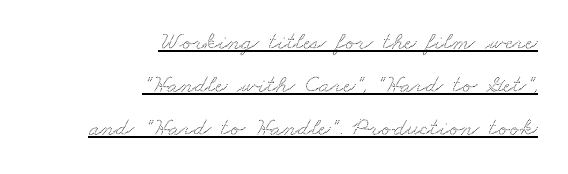
In terms of letterspacing, this is plain default setting. Descenders here cross a horizontal rule under the line. Line endings align vertically; line beginnings do not.
